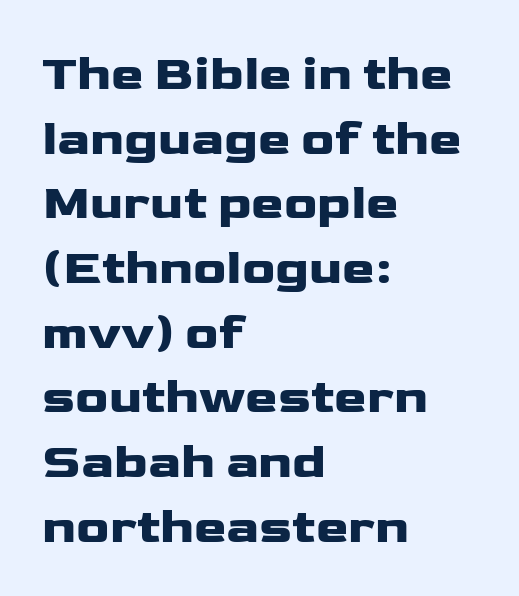
{"serif": "no", "italic": "no", "width": "wide", "stroke_contrast": "low", "x_height": "medium", "monospaced": "no", "underline": "no", "align": "left", "line_spacing": "normal", "line_spacing_ratio": 1.32, "letter_spacing": "normal", "letter_spacing_em": 0.0, "glyph_px": 49}
